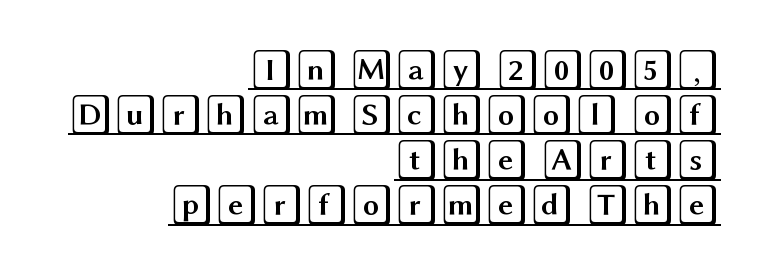
The image shows 41 px wide type, upright; set right-aligned, tight line spacing (1.1x), normal letter spacing, underlined; a large x-height.
